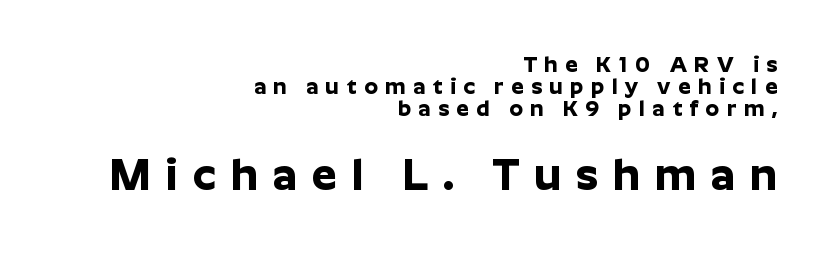
{"serif": "no", "italic": "no", "bold": "yes", "weight": "bold", "width": "normal", "stroke_contrast": "low", "x_height": "medium", "monospaced": "no", "underline": "no", "align": "right", "line_spacing": "tight", "line_spacing_ratio": 1.01, "letter_spacing": "wide", "letter_spacing_em": 0.34, "larger_block": "second", "size_ratio": 2.0, "glyph_px": 44}
